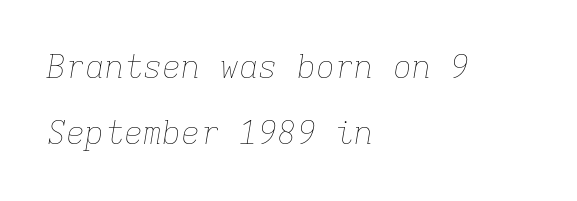
Line starts are locked; line ends wander. A light-to-regular cut is what we see here. A great deal of white space separates one row of letters from the next. In terms of letterspacing, this is plain default setting. There's an unmistakable incline to the writing here.
